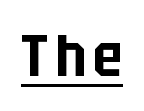
Q: Is the text italic (slanted)? A: No, it is upright.
Q: Is the typeface a serif or a sans-serif typeface? A: Sans-serif.
Q: Is the text underlined? A: Yes.
Q: Width (condensed, normal, or wide)? A: Condensed.
Q: Stroke contrast? A: Low.
Q: x-height? A: Large.
Q: Monospaced? A: No.
